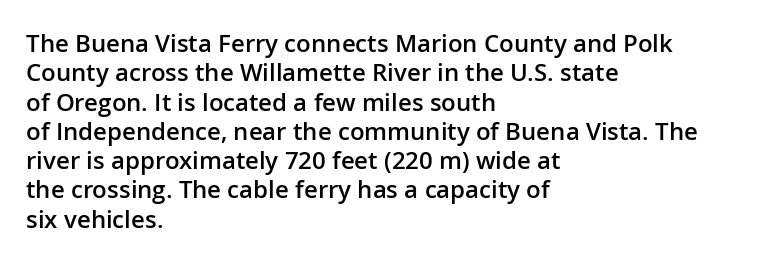
Q: Is the text bold? A: Semi-bold.
Q: Is the text italic (slanted)? A: No, it is upright.
Q: Is the text underlined? A: No.
Q: How is the paragraph aligned? A: Left-aligned.
Q: Is the spacing between letters normal or unusually wide? A: Normal.
